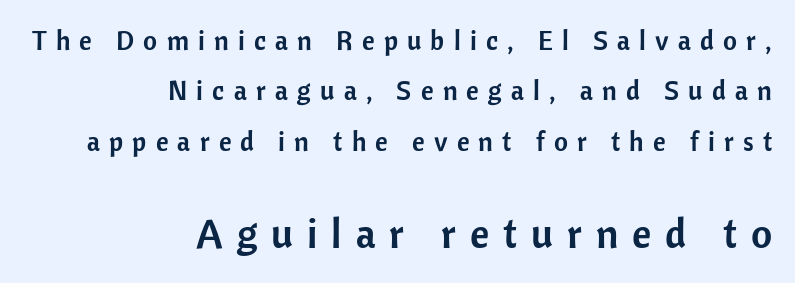
Between one letter and the next there's a generous, obvious gap. The letters advance in unequal steps, a hallmark of proportional type. Horizontally, the lines are justified to the trailing edge only. The font family rendered here belongs to the sans-serif group. Italic: no, the glyphs are upright roman. Clear beneath every line of the passage.
